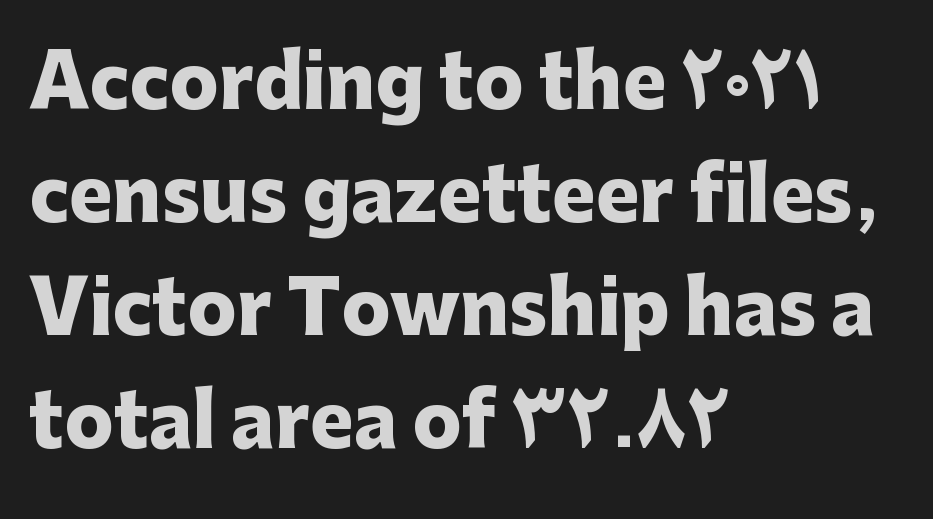
Q: Is the text bold? A: Yes.
Q: Is the text italic (slanted)? A: No, it is upright.
Q: Is the typeface a serif or a sans-serif typeface? A: Sans-serif.
Q: Is the text underlined? A: No.
Q: How is the paragraph aligned? A: Left-aligned.
Q: Is the spacing between letters normal or unusually wide? A: Normal.
Q: Is the spacing between lines tight, normal or loose? A: Normal.
Q: Width (condensed, normal, or wide)? A: Normal.
Q: Stroke contrast? A: Low.
Q: x-height? A: Medium.
Q: Monospaced? A: No.
